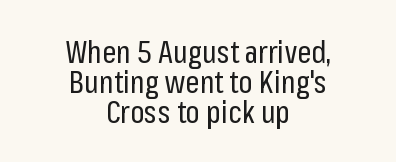
The image shows 31 px regular-weight, condensed sans-serif type, upright; set centered, tight line spacing (0.97x), normal letter spacing, not underlined; low stroke contrast and a medium x-height.
